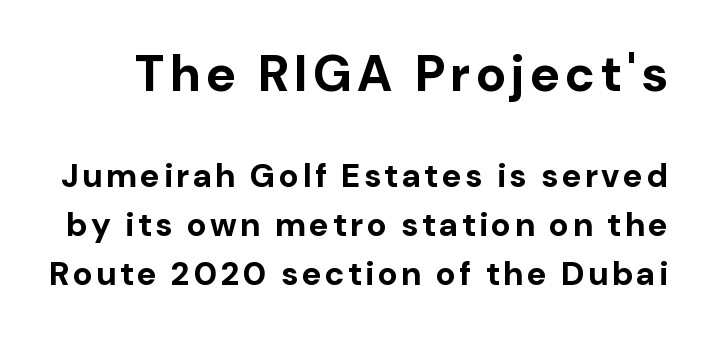
Q: Is the text bold? A: Yes.
Q: Is the text italic (slanted)? A: No, it is upright.
Q: Is the typeface a serif or a sans-serif typeface? A: Sans-serif.
Q: Is the text underlined? A: No.
Q: Is the spacing between lines tight, normal or loose? A: Normal.
Q: Which block of text is set in a larger size, the first (top) or the second (bottom)? A: The first (top) one.
Q: Width (condensed, normal, or wide)? A: Normal.
Q: Stroke contrast? A: Low.
Q: x-height? A: Medium.
Q: Monospaced? A: No.
